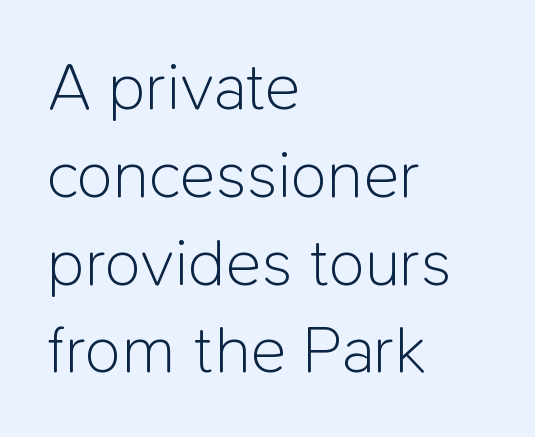
The image shows 67 px light sans-serif type, upright; set left-aligned, normal line spacing (1.31x), normal letter spacing, not underlined; low stroke contrast and a medium x-height.
